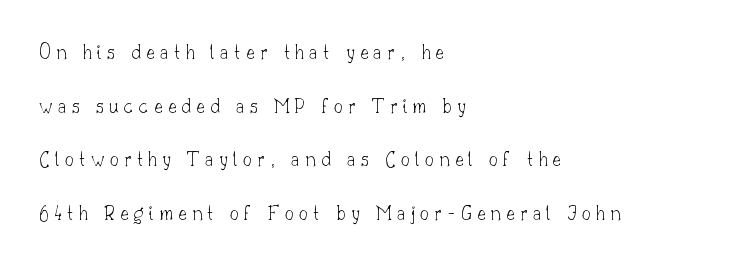
The image shows 22 px text type, upright; set left-aligned, loose line spacing (2.44x), unusually wide letter spacing (+0.25 em), not underlined.
